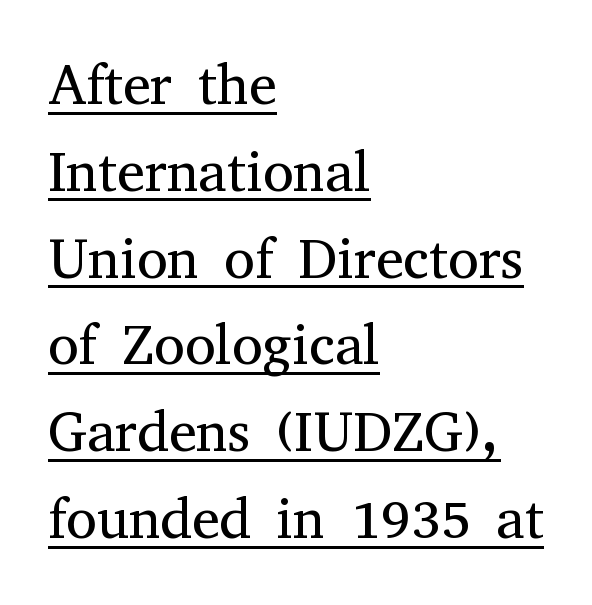
Q: Is the text bold? A: No.
Q: Is the text italic (slanted)? A: No, it is upright.
Q: Is the typeface a serif or a sans-serif typeface? A: Serif.
Q: Is the text underlined? A: Yes.
Q: How is the paragraph aligned? A: Left-aligned.
Q: Is the spacing between letters normal or unusually wide? A: Normal.
Q: Is the spacing between lines tight, normal or loose? A: Normal.
Q: Width (condensed, normal, or wide)? A: Normal.
Q: Stroke contrast? A: Medium.
Q: x-height? A: Medium.
Q: Monospaced? A: No.
